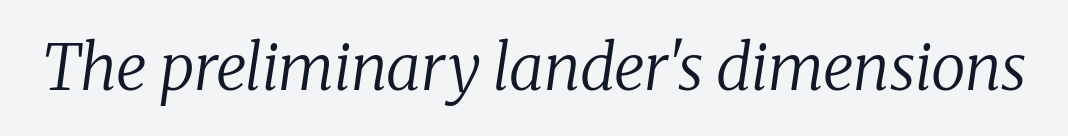
The type family on display is of the serif kind. Descenders hang freely into open space. An italicized treatment has been applied to the whole sample. Students, note that the glyphs here touch the page at normal intervals. Unbolded letterforms with no extra heft.
